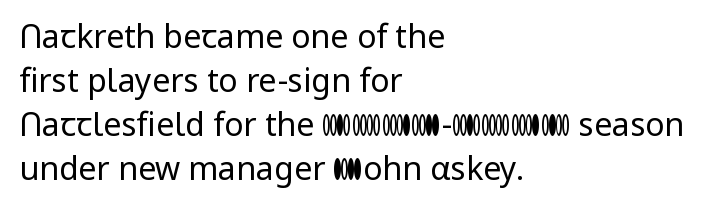
Words appear dense and cohesive because spacing is normal. Bold? No — there's no thickening of the strokes. Ordinary non-slanted type is in use. A typesetter would call this leading conventional body-copy spacing. The passage shown is typed in a proportional face where columns would drift. Type style note: lacks serifs.
